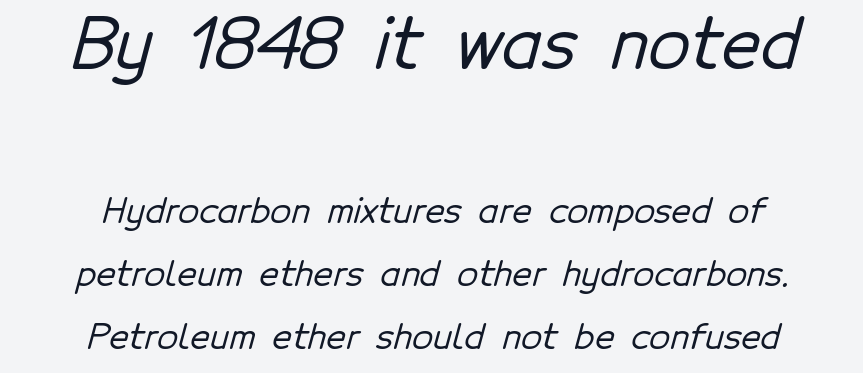
The rendering shrinks the type as you move from the upper chunk to the lower. The passage is arranged like a title page — every line centered. The characters display no serif detailing; their extremities are plain. The passage shown has conventional tracking throughout. Words float on clear page, feet unadorned. Varying glyph widths throughout — classic text-font behaviour.
